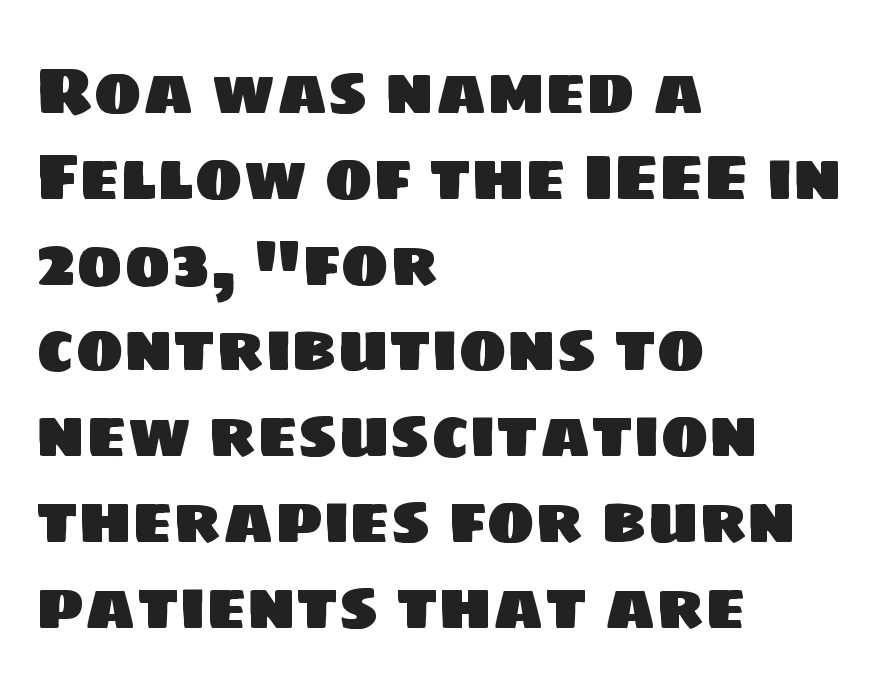
{"serif": "no", "width": "normal", "stroke_contrast": "low", "x_height": "large", "monospaced": "no", "underline": "no", "align": "left", "line_spacing": "normal", "line_spacing_ratio": 1.32, "letter_spacing": "normal", "letter_spacing_em": 0.0, "glyph_px": 65}
